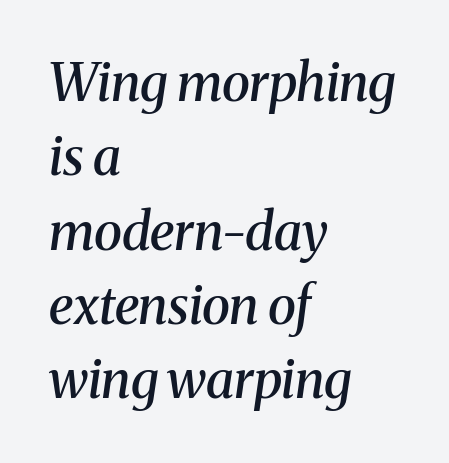
The image shows 52 px semibold serif type, italic (leaning right); set left-aligned, normal line spacing (1.43x), normal letter spacing, not underlined; medium stroke contrast and a medium x-height.
